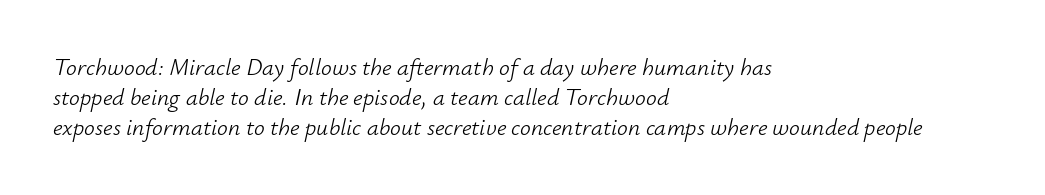
The image shows 24 px text type, italic (leaning right); set left-aligned, normal line spacing (1.25x), normal letter spacing, not underlined.
